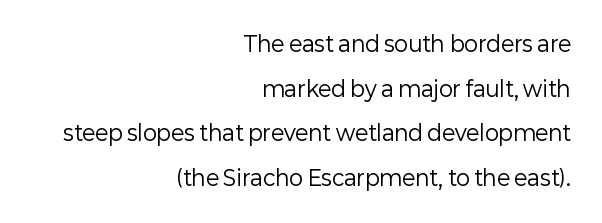
{"italic": "no", "bold": "no", "underline": "no", "align": "right", "line_spacing": "loose", "line_spacing_ratio": 2.13, "letter_spacing": "normal", "letter_spacing_em": 0.0, "glyph_px": 21}
